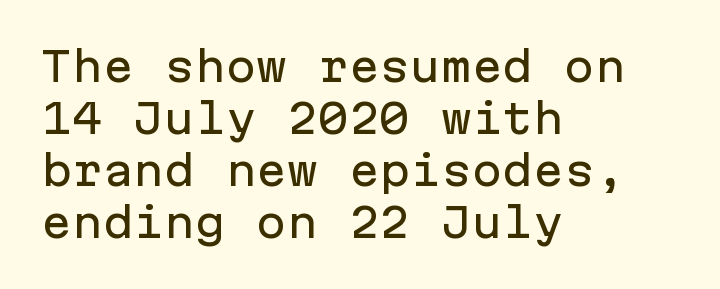
Q: Is the text italic (slanted)? A: No, it is upright.
Q: Is the typeface a serif or a sans-serif typeface? A: Sans-serif.
Q: Is the text underlined? A: No.
Q: How is the paragraph aligned? A: Left-aligned.
Q: Is the spacing between letters normal or unusually wide? A: Normal.
Q: Is the spacing between lines tight, normal or loose? A: Normal.
Q: Width (condensed, normal, or wide)? A: Normal.
Q: Stroke contrast? A: Low.
Q: x-height? A: Medium.
Q: Monospaced? A: Yes.
